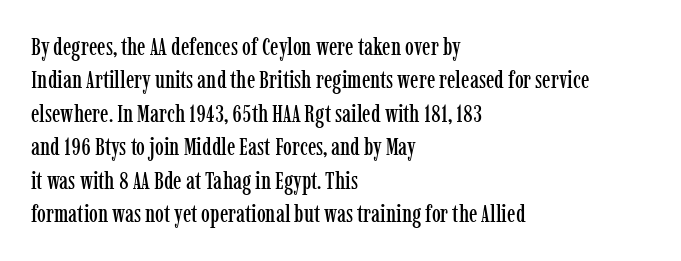
{"italic": "no", "underline": "no", "align": "left", "line_spacing": "normal", "line_spacing_ratio": 1.34, "letter_spacing": "normal", "letter_spacing_em": 0.0, "glyph_px": 25}
